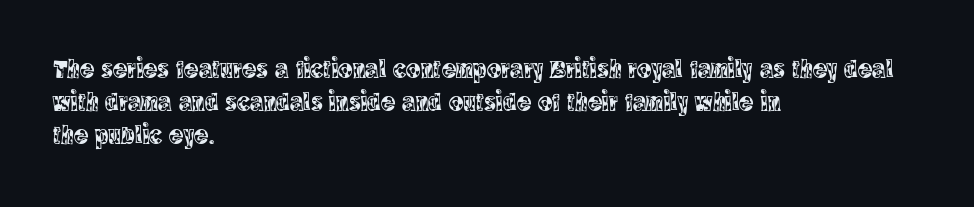
Q: Is the text italic (slanted)? A: No, it is upright.
Q: Is the text underlined? A: No.
Q: How is the paragraph aligned? A: Left-aligned.
Q: Is the spacing between letters normal or unusually wide? A: Normal.
